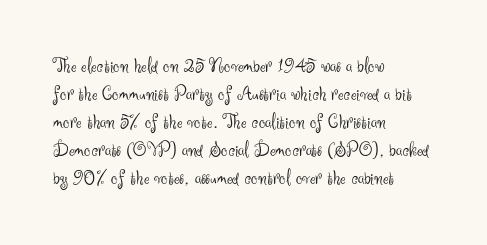
Q: Is the text bold? A: No.
Q: Is the text italic (slanted)? A: No, it is upright.
Q: Is the text underlined? A: No.
Q: How is the paragraph aligned? A: Left-aligned.
Q: Is the spacing between letters normal or unusually wide? A: Normal.
Q: Is the spacing between lines tight, normal or loose? A: Normal.
